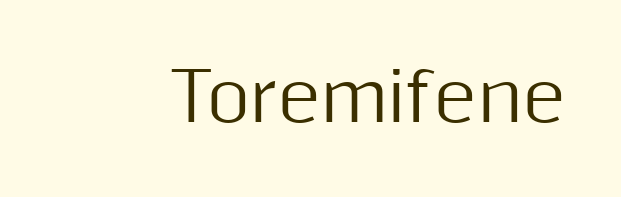
{"serif": "no", "italic": "no", "width": "normal", "stroke_contrast": "medium", "x_height": "medium", "monospaced": "no", "underline": "no", "letter_spacing": "normal", "letter_spacing_em": 0.0, "glyph_px": 67}
